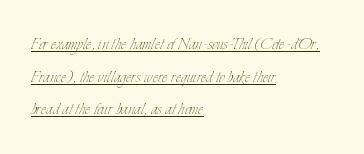
Weight: in the light-to-regular range. Does the leading feel generous? No, just average. The line texture is even and compact thanks to regular tracking. The rendering uses the underline text-decoration. Line starts are locked; line ends wander.
